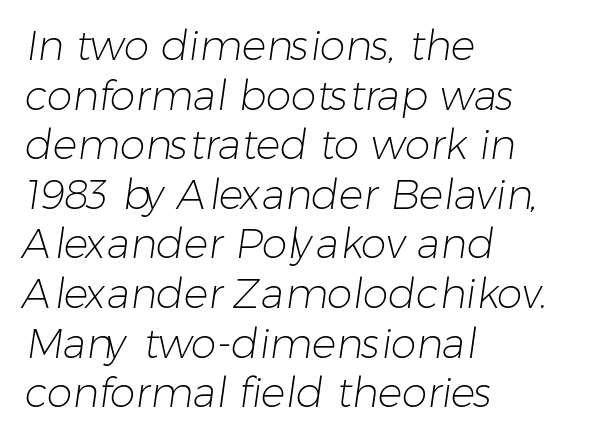
Q: Is the text bold? A: No.
Q: Is the typeface a serif or a sans-serif typeface? A: Sans-serif.
Q: Is the text underlined? A: No.
Q: How is the paragraph aligned? A: Left-aligned.
Q: Is the spacing between letters normal or unusually wide? A: Normal.
Q: Width (condensed, normal, or wide)? A: Normal.
Q: Stroke contrast? A: Low.
Q: x-height? A: Medium.
Q: Monospaced? A: No.
